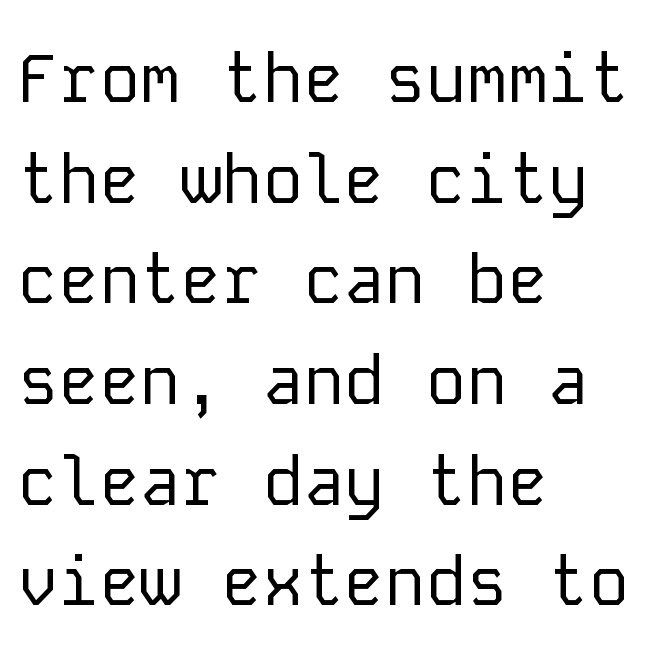
The image shows 68 px regular-weight sans-serif type, upright, monospaced; set left-aligned, normal line spacing (1.48x), normal letter spacing, not underlined; low stroke contrast and a medium x-height.
